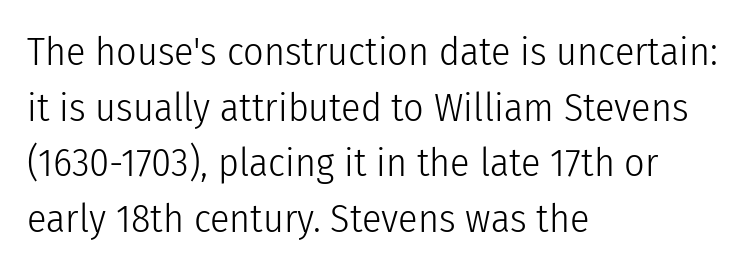
The image shows 40 px light, condensed sans-serif type, upright; set left-aligned, normal line spacing (1.39x), normal letter spacing, not underlined; low stroke contrast and a medium x-height.
